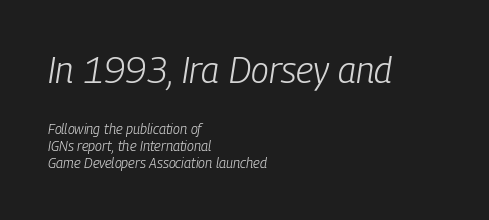
{"italic": "yes", "lean": "right", "slant_degrees": 9, "bold": "no", "weight": "light", "width": "condensed", "stroke_contrast": "low", "x_height": "medium", "monospaced": "no", "underline": "no", "align": "left", "line_spacing_ratio": 1.2, "letter_spacing": "normal", "letter_spacing_em": 0.0, "larger_block": "first", "size_ratio": 2.57, "glyph_px": 36}
